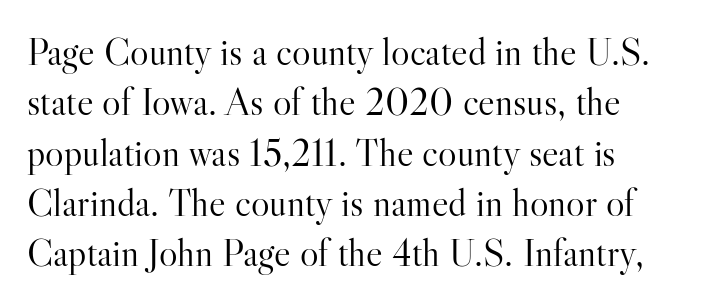
{"serif": "yes", "italic": "no", "bold": "no", "weight": "light", "width": "normal", "stroke_contrast": "high", "x_height": "small", "monospaced": "no", "underline": "no", "align": "left", "line_spacing": "normal", "line_spacing_ratio": 1.29, "letter_spacing": "normal", "letter_spacing_em": 0.0, "glyph_px": 39}
